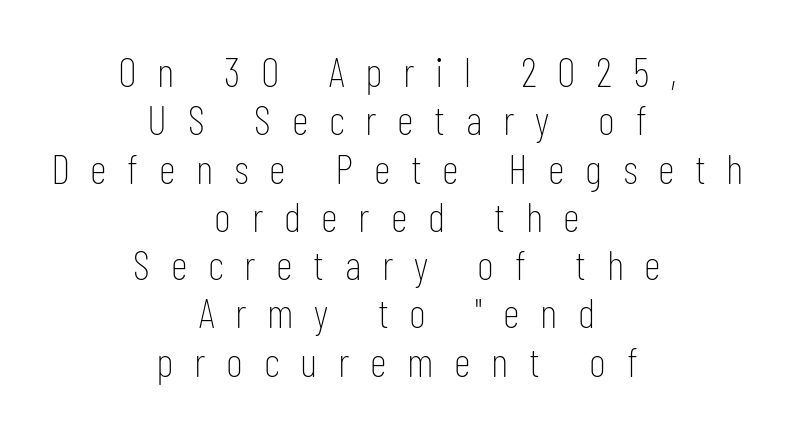
{"serif": "no", "italic": "no", "bold": "no", "weight": "thin", "width": "condensed", "stroke_contrast": "low", "x_height": "medium", "monospaced": "no", "underline": "no", "align": "center", "line_spacing": "tight", "line_spacing_ratio": 1.15, "letter_spacing": "wide", "letter_spacing_em": 0.49, "glyph_px": 42}
